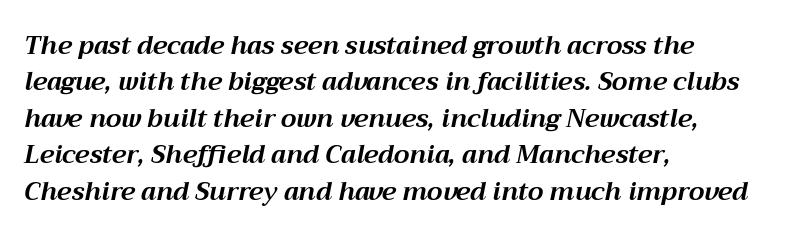
Q: Is the text bold? A: Yes.
Q: Is the text italic (slanted)? A: Yes, it leans right by about 12 degrees.
Q: Is the text underlined? A: No.
Q: How is the paragraph aligned? A: Left-aligned.
Q: Is the spacing between letters normal or unusually wide? A: Normal.
Q: Is the spacing between lines tight, normal or loose? A: Normal.
